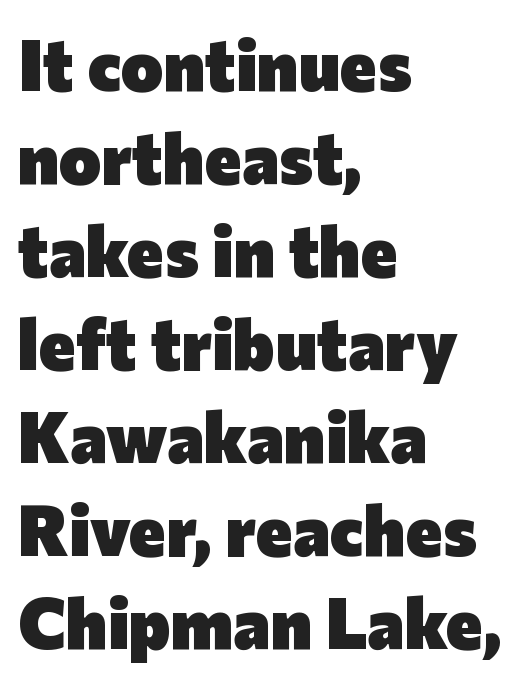
Q: Is the text bold? A: Yes.
Q: Is the text italic (slanted)? A: No, it is upright.
Q: Is the typeface a serif or a sans-serif typeface? A: Sans-serif.
Q: Is the text underlined? A: No.
Q: How is the paragraph aligned? A: Left-aligned.
Q: Is the spacing between letters normal or unusually wide? A: Normal.
Q: Is the spacing between lines tight, normal or loose? A: Normal.
Q: Width (condensed, normal, or wide)? A: Normal.
Q: Stroke contrast? A: Low.
Q: x-height? A: Medium.
Q: Monospaced? A: No.
